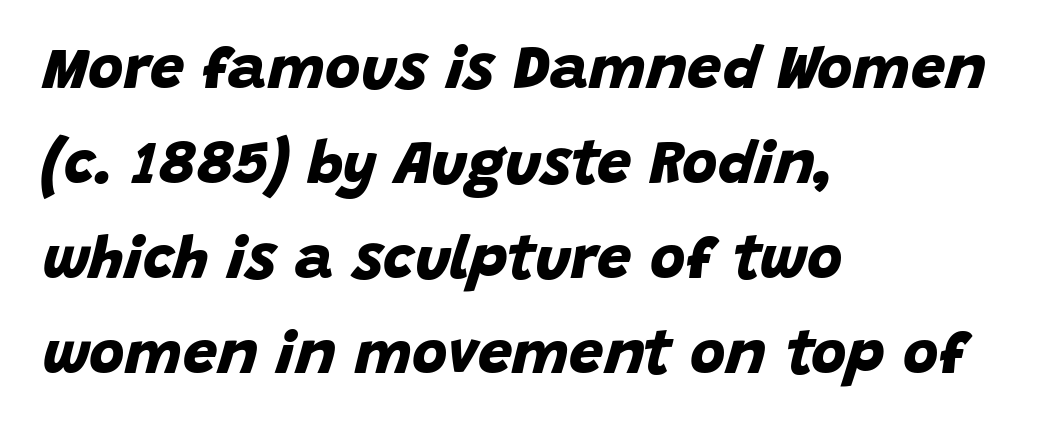
The image shows 61 px bold sans-serif type; set left-aligned, normal line spacing (1.56x), normal letter spacing, not underlined; low stroke contrast and a large x-height.
